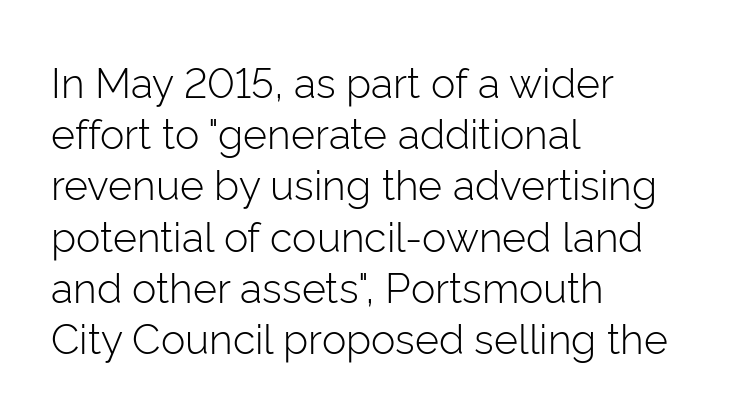
Q: Is the text bold? A: No.
Q: Is the text italic (slanted)? A: No, it is upright.
Q: Is the typeface a serif or a sans-serif typeface? A: Sans-serif.
Q: Is the text underlined? A: No.
Q: How is the paragraph aligned? A: Left-aligned.
Q: Is the spacing between letters normal or unusually wide? A: Normal.
Q: Is the spacing between lines tight, normal or loose? A: Normal.
Q: Width (condensed, normal, or wide)? A: Normal.
Q: Stroke contrast? A: Low.
Q: x-height? A: Medium.
Q: Monospaced? A: No.
